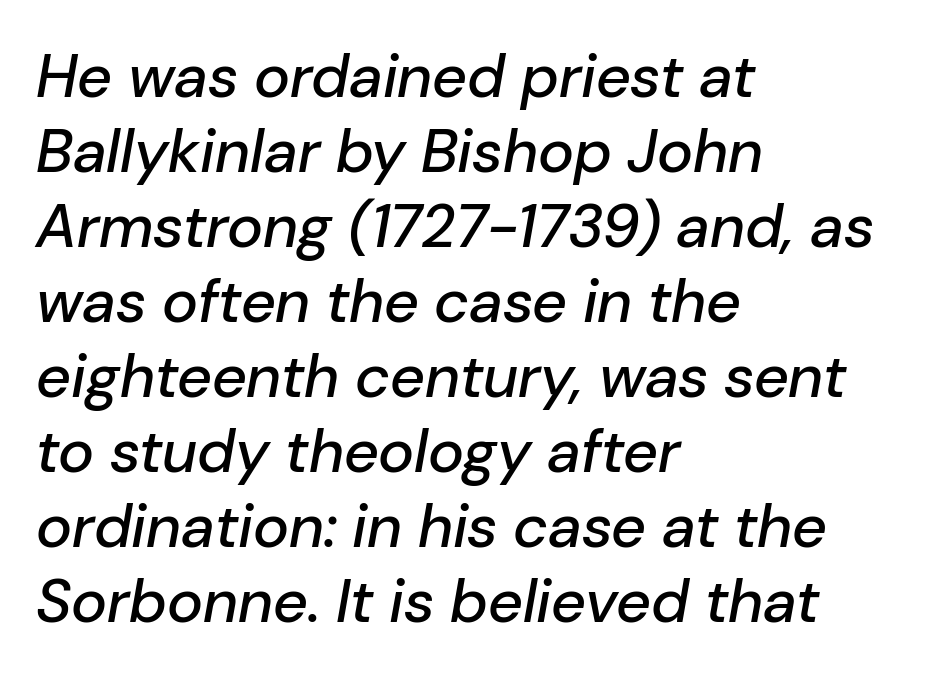
The image shows 61 px text type, italic (leaning right); set left-aligned, line spacing 1.23x, normal letter spacing, not underlined; low stroke contrast and a medium x-height.
